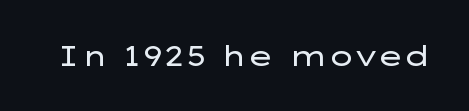
Q: Is the text bold? A: No.
Q: Is the text italic (slanted)? A: No, it is upright.
Q: Is the typeface a serif or a sans-serif typeface? A: Sans-serif.
Q: Is the text underlined? A: No.
Q: Is the spacing between letters normal or unusually wide? A: Normal.
Q: Width (condensed, normal, or wide)? A: Wide.
Q: Stroke contrast? A: Low.
Q: x-height? A: Medium.
Q: Monospaced? A: No.
